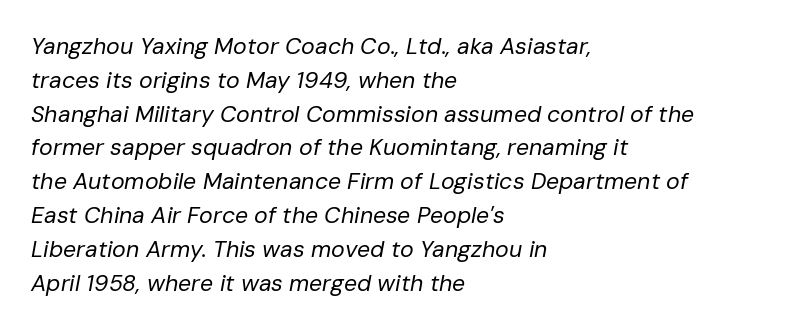
Q: Is the text bold? A: No.
Q: Is the text italic (slanted)? A: Yes, it leans right by about 10 degrees.
Q: Is the text underlined? A: No.
Q: How is the paragraph aligned? A: Left-aligned.
Q: Is the spacing between letters normal or unusually wide? A: Normal.
Q: Is the spacing between lines tight, normal or loose? A: Normal.
